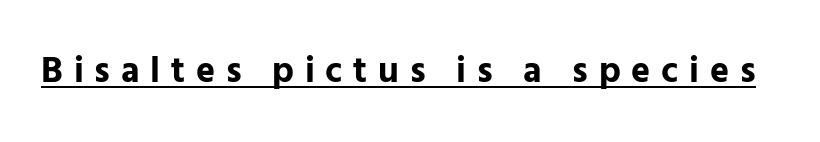
Each glyph is drawn with heavy, bold strokes. Rendered with straight, roman letterforms. Looks like regular typesetting: each glyph gets only the width it needs. Each letter's strokes conclude bluntly, with no projecting serifs. The line texture is sparse and dotted thanks to wide tracking. Quick note: underline on.
